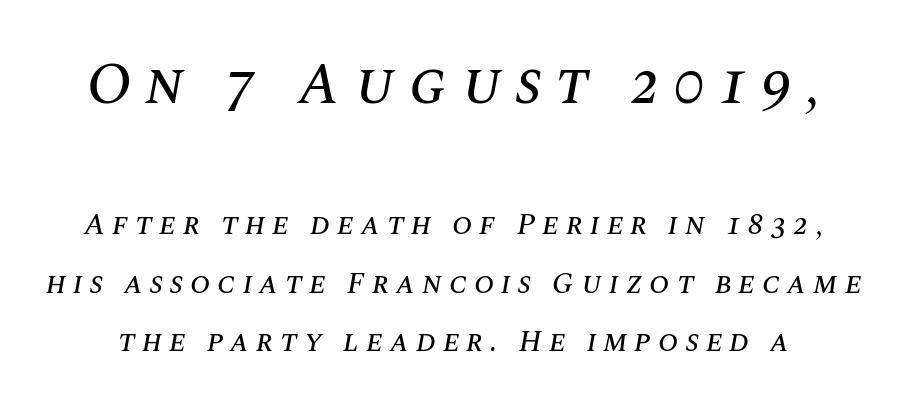
Q: Is the text italic (slanted)? A: Yes, it leans right by about 10 degrees.
Q: Is the text underlined? A: No.
Q: Is the spacing between letters normal or unusually wide? A: Unusually wide.
Q: Is the spacing between lines tight, normal or loose? A: Loose.
Q: Which block of text is set in a larger size, the first (top) or the second (bottom)? A: The first (top) one.
Q: Width (condensed, normal, or wide)? A: Normal.
Q: Stroke contrast? A: Medium.
Q: x-height? A: Large.
Q: Monospaced? A: No.
